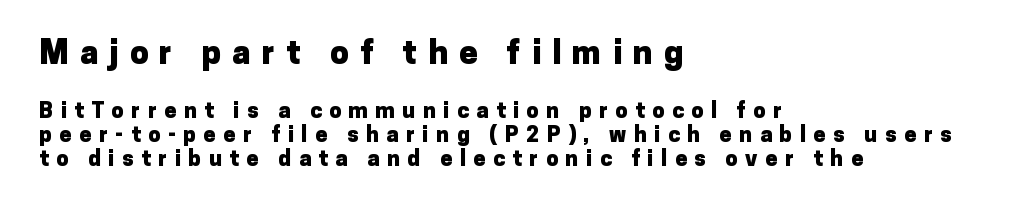
Q: Is the text bold? A: Yes.
Q: Is the text italic (slanted)? A: No, it is upright.
Q: Is the typeface a serif or a sans-serif typeface? A: Sans-serif.
Q: Is the text underlined? A: No.
Q: How is the paragraph aligned? A: Left-aligned.
Q: Is the spacing between letters normal or unusually wide? A: Unusually wide.
Q: Is the spacing between lines tight, normal or loose? A: Tight.
Q: Which block of text is set in a larger size, the first (top) or the second (bottom)? A: The first (top) one.
Q: Width (condensed, normal, or wide)? A: Normal.
Q: Stroke contrast? A: Low.
Q: x-height? A: Medium.
Q: Monospaced? A: No.
